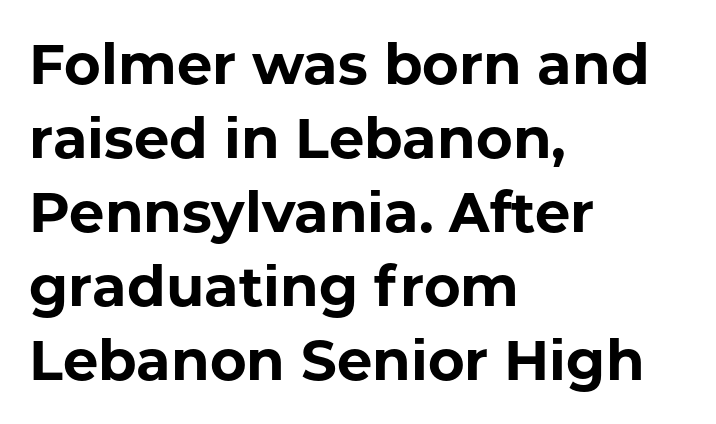
Q: Is the text bold? A: Yes.
Q: Is the text italic (slanted)? A: No, it is upright.
Q: Is the typeface a serif or a sans-serif typeface? A: Sans-serif.
Q: Is the text underlined? A: No.
Q: How is the paragraph aligned? A: Left-aligned.
Q: Is the spacing between letters normal or unusually wide? A: Normal.
Q: Is the spacing between lines tight, normal or loose? A: Normal.
Q: Width (condensed, normal, or wide)? A: Normal.
Q: Stroke contrast? A: Low.
Q: x-height? A: Medium.
Q: Monospaced? A: No.
